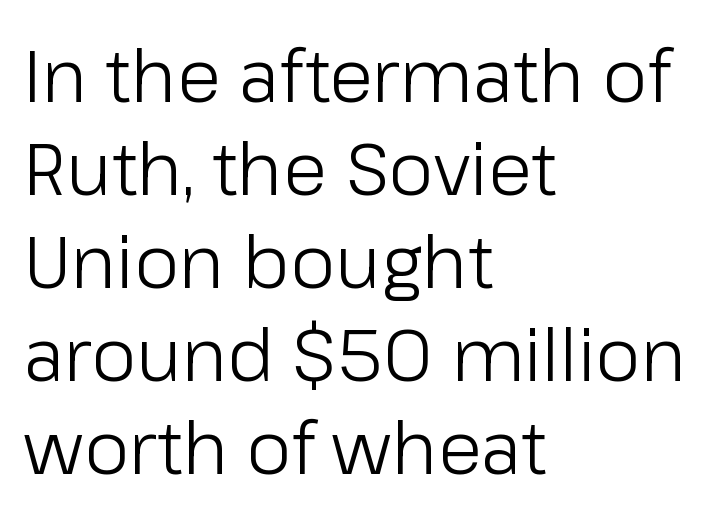
{"serif": "no", "italic": "no", "bold": "no", "weight": "light", "width": "normal", "stroke_contrast": "low", "x_height": "medium", "monospaced": "no", "underline": "no", "align": "left", "line_spacing": "normal", "line_spacing_ratio": 1.29, "letter_spacing": "normal", "letter_spacing_em": 0.0, "glyph_px": 72}
